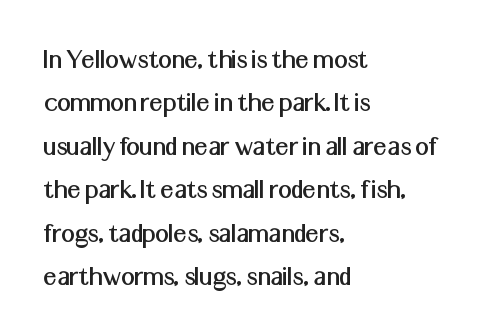
{"serif": "no", "italic": "no", "width": "normal", "stroke_contrast": "medium", "x_height": "medium", "monospaced": "no", "underline": "no", "align": "left", "line_spacing": "normal", "line_spacing_ratio": 1.45, "letter_spacing": "normal", "letter_spacing_em": 0.0, "glyph_px": 30}
